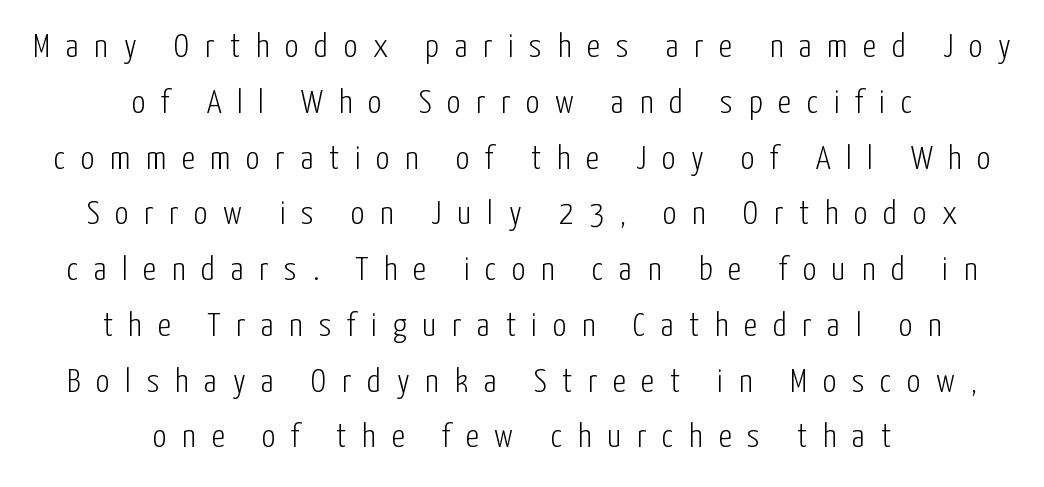
{"serif": "no", "italic": "no", "bold": "no", "weight": "light", "width": "condensed", "stroke_contrast": "low", "x_height": "medium", "monospaced": "no", "underline": "no", "align": "center", "line_spacing": "normal", "line_spacing_ratio": 1.64, "letter_spacing": "wide", "letter_spacing_em": 0.46, "glyph_px": 34}
